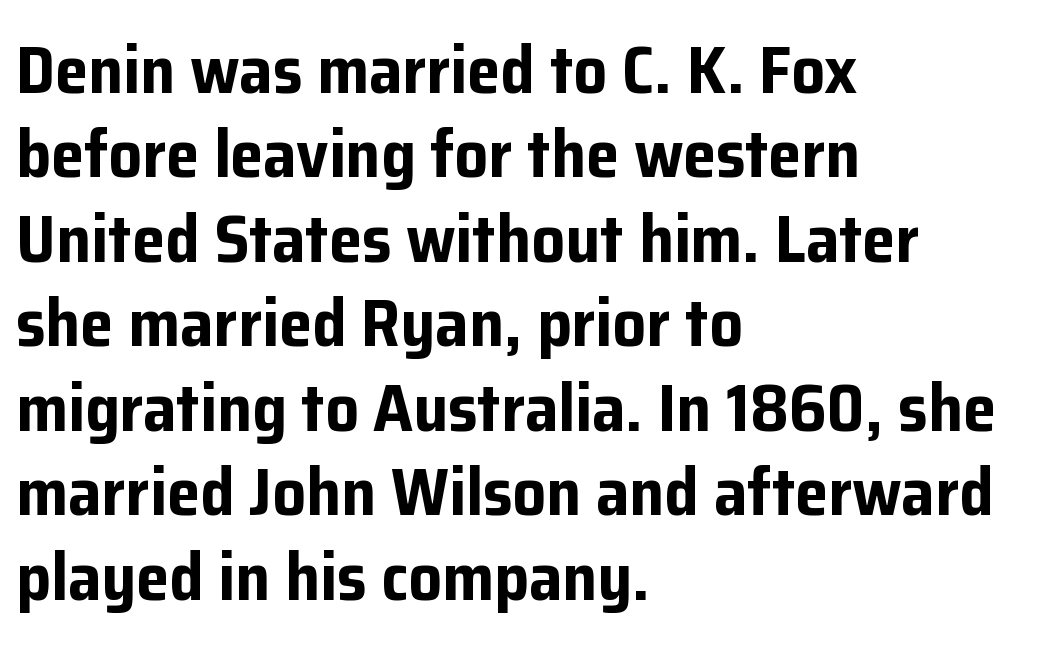
Rule under the text: the space is simply empty. The face used here is a sans, in the tradition of grotesques and geometrics. The paragraph shown leans on its left margin. This block has exactly the height ordinary leading produces.
